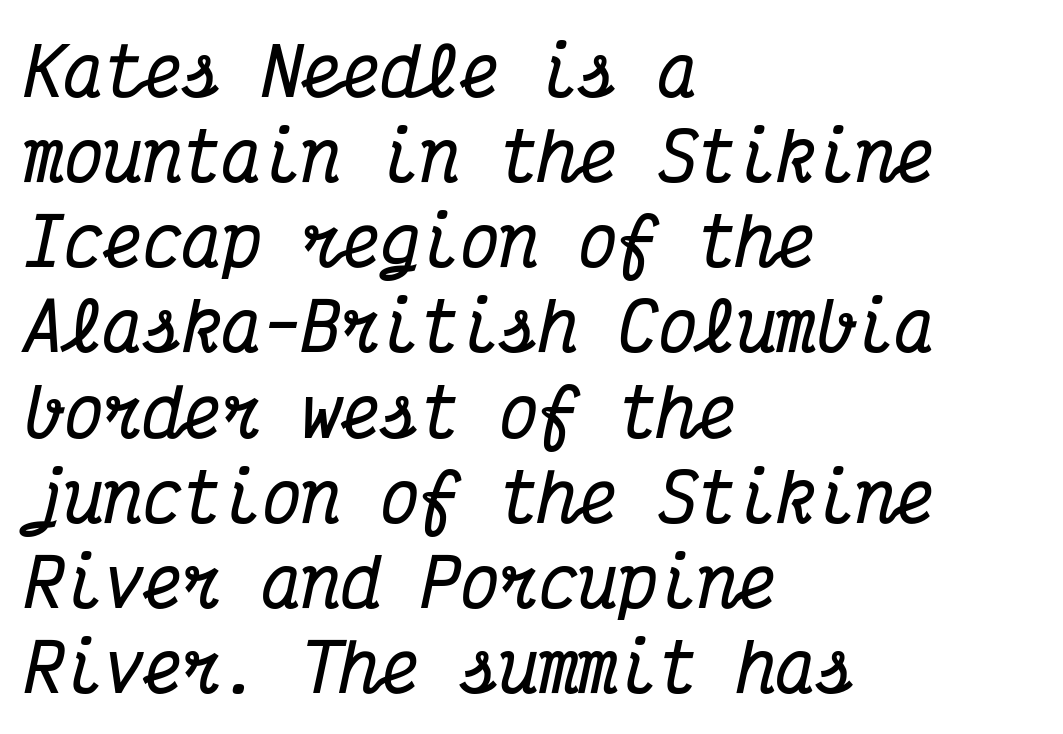
Q: Is the text bold? A: Yes.
Q: Is the text italic (slanted)? A: Yes, it leans right by about 12 degrees.
Q: Is the typeface a serif or a sans-serif typeface? A: Serif.
Q: Is the text underlined? A: No.
Q: How is the paragraph aligned? A: Left-aligned.
Q: Is the spacing between letters normal or unusually wide? A: Normal.
Q: Is the spacing between lines tight, normal or loose? A: Normal.
Q: Width (condensed, normal, or wide)? A: Condensed.
Q: Stroke contrast? A: Medium.
Q: x-height? A: Medium.
Q: Monospaced? A: Yes.
